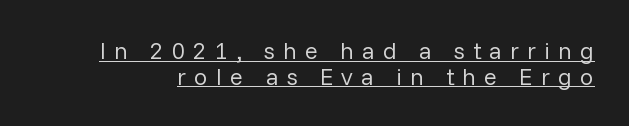
Spacing between characters has been opened up far beyond the box default. Stroke mass is kept to a normal reading level or below. No italicization has been applied; the sample stays upright. Whoever set this chose condensed vertical rhythm over breathing room. This sample carries an underscore along the baseline area.
